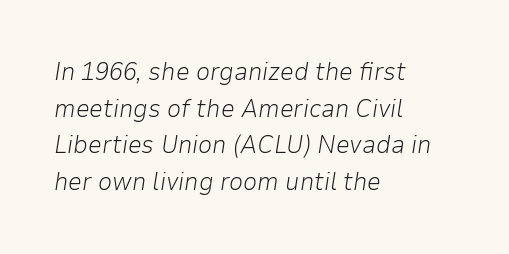
{"italic": "yes", "lean": "right", "slant_degrees": 9, "bold": "no", "underline": "no", "align": "left", "line_spacing": "normal", "line_spacing_ratio": 1.47, "letter_spacing": "normal", "letter_spacing_em": 0.0, "glyph_px": 25}
